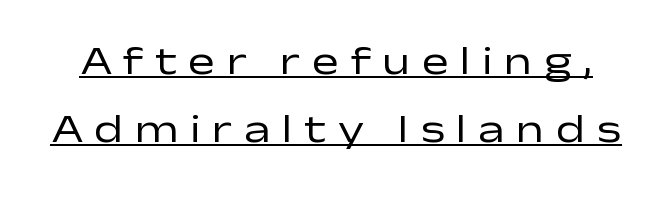
The image shows 40 px regular-weight, wide sans-serif type, upright; set normal line spacing (1.69x), unusually wide letter spacing (+0.29 em), underlined; low stroke contrast and a medium x-height.
